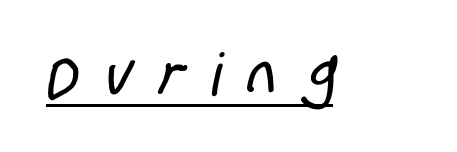
The image shows 59 px condensed sans-serif type; set unusually wide letter spacing (+0.48 em), underlined; low stroke contrast and a large x-height.
